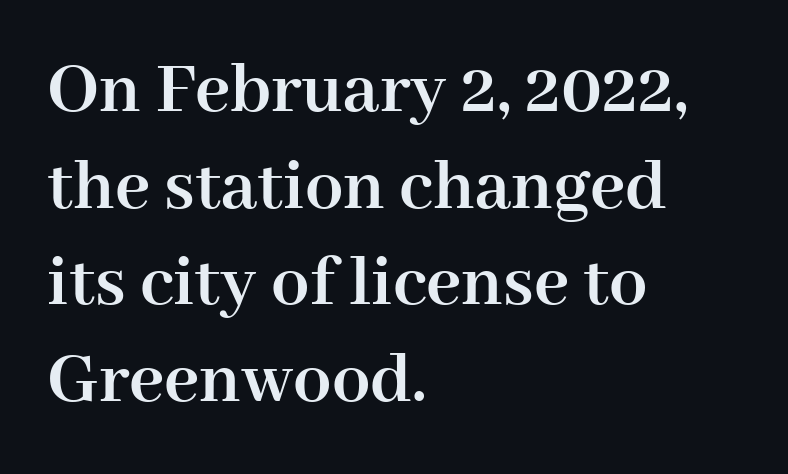
Q: Is the text bold? A: Yes.
Q: Is the text italic (slanted)? A: No, it is upright.
Q: Is the typeface a serif or a sans-serif typeface? A: Serif.
Q: Is the text underlined? A: No.
Q: How is the paragraph aligned? A: Left-aligned.
Q: Is the spacing between letters normal or unusually wide? A: Normal.
Q: Is the spacing between lines tight, normal or loose? A: Normal.
Q: Width (condensed, normal, or wide)? A: Normal.
Q: Stroke contrast? A: High.
Q: x-height? A: Medium.
Q: Monospaced? A: No.
